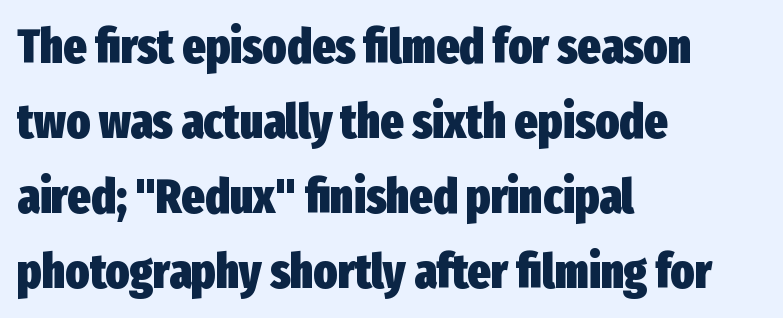
Q: Is the text bold? A: Yes.
Q: Is the text italic (slanted)? A: No, it is upright.
Q: Is the typeface a serif or a sans-serif typeface? A: Sans-serif.
Q: Is the text underlined? A: No.
Q: How is the paragraph aligned? A: Left-aligned.
Q: Is the spacing between letters normal or unusually wide? A: Normal.
Q: Is the spacing between lines tight, normal or loose? A: Normal.
Q: Width (condensed, normal, or wide)? A: Condensed.
Q: Stroke contrast? A: Low.
Q: x-height? A: Medium.
Q: Monospaced? A: No.
